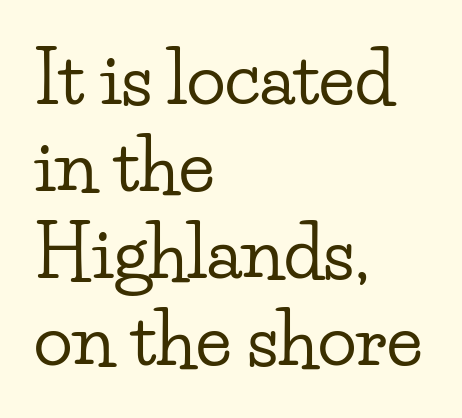
The image shows 72 px wide serif type, upright; set left-aligned, line spacing 1.21x, normal letter spacing, not underlined; low stroke contrast and a small x-height.
